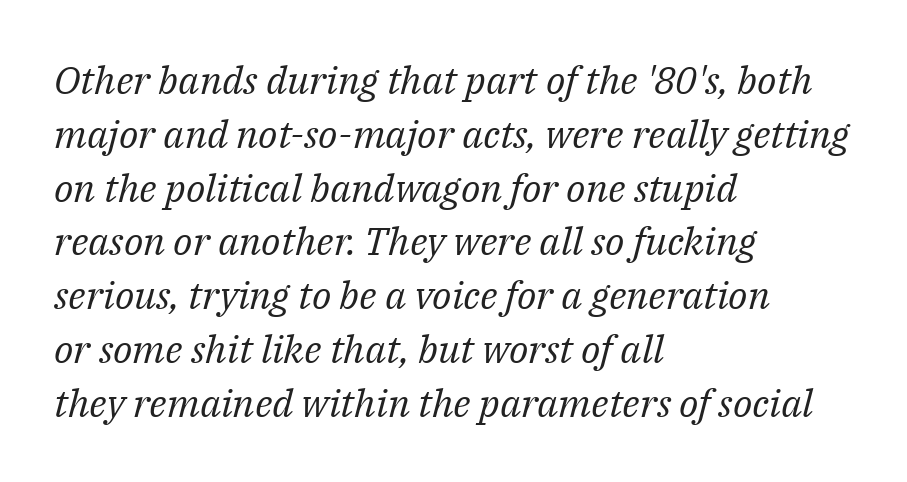
{"serif": "yes", "italic": "yes", "lean": "right", "slant_degrees": 14, "bold": "no", "weight": "regular", "width": "normal", "stroke_contrast": "medium", "x_height": "medium", "monospaced": "no", "underline": "no", "align": "left", "line_spacing": "normal", "line_spacing_ratio": 1.38, "letter_spacing": "normal", "letter_spacing_em": 0.0, "glyph_px": 39}
